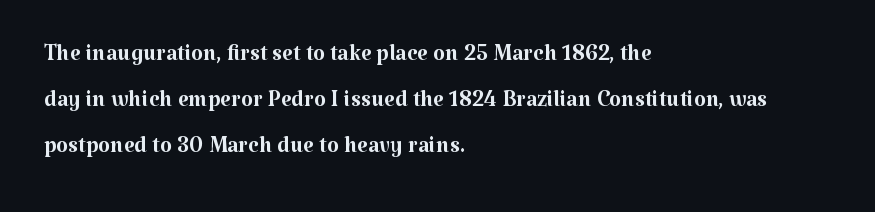
Q: Is the text bold? A: No.
Q: Is the text italic (slanted)? A: No, it is upright.
Q: Is the typeface a serif or a sans-serif typeface? A: Serif.
Q: Is the text underlined? A: No.
Q: How is the paragraph aligned? A: Left-aligned.
Q: Is the spacing between letters normal or unusually wide? A: Normal.
Q: Is the spacing between lines tight, normal or loose? A: Normal.
Q: Width (condensed, normal, or wide)? A: Normal.
Q: Stroke contrast? A: Medium.
Q: x-height? A: Medium.
Q: Monospaced? A: No.
